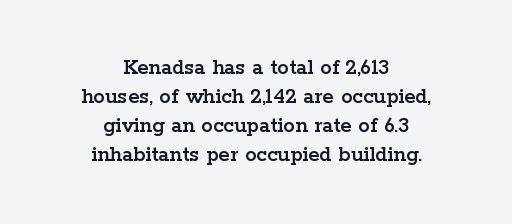
{"italic": "no", "underline": "no", "align": "center", "line_spacing": "normal", "line_spacing_ratio": 1.26, "letter_spacing": "normal", "letter_spacing_em": 0.0, "glyph_px": 23}
